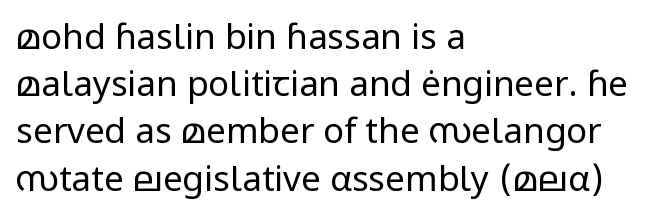
Posture: vertical. How would I describe the line gaps? Plain and ordinary. Type without underlining. Teacher's note: observe the even left margin — that is flush-left alignment. Characters follow at the spacing the type designer built in. Summary of weight: not heavy and not bold.
